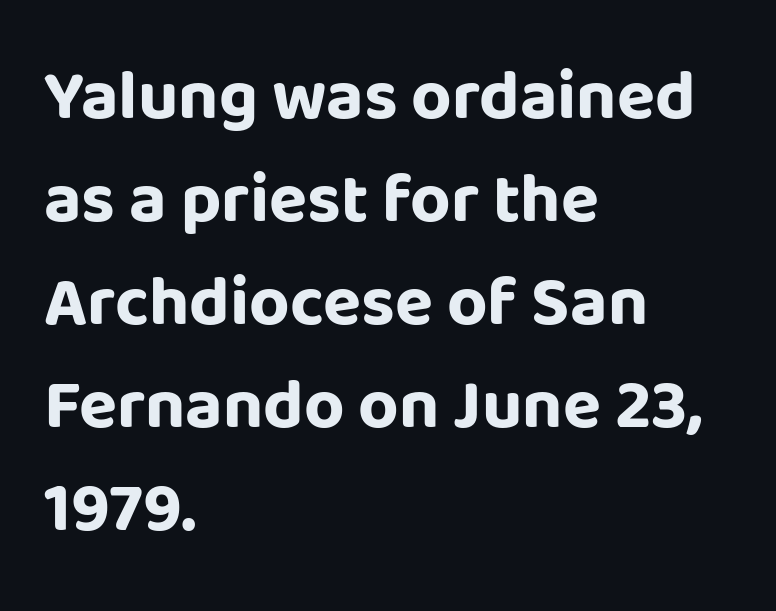
{"serif": "no", "italic": "no", "bold": "yes", "weight": "bold", "width": "normal", "stroke_contrast": "low", "x_height": "large", "monospaced": "no", "underline": "no", "align": "left", "line_spacing": "normal", "line_spacing_ratio": 1.47, "letter_spacing": "normal", "letter_spacing_em": 0.0, "glyph_px": 70}
